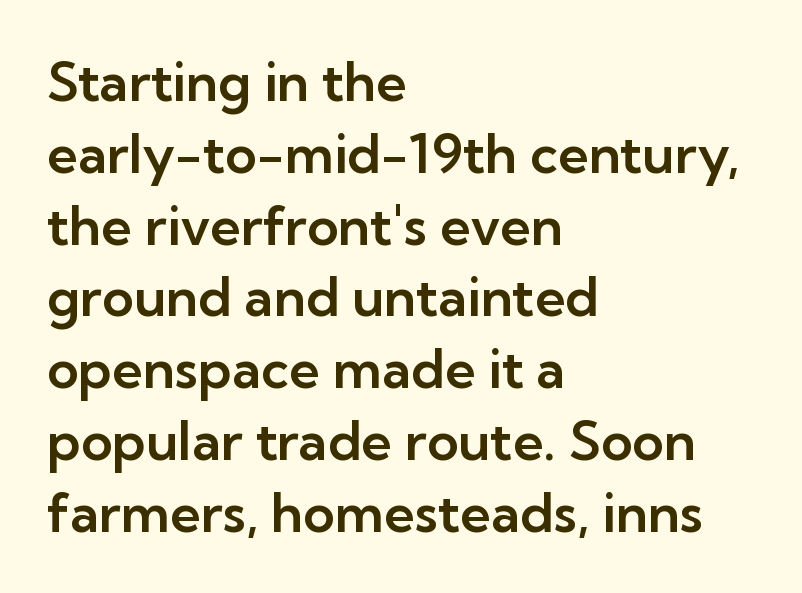
{"serif": "no", "italic": "no", "width": "normal", "stroke_contrast": "low", "x_height": "medium", "monospaced": "no", "underline": "no", "align": "left", "line_spacing": "normal", "line_spacing_ratio": 1.33, "letter_spacing": "normal", "letter_spacing_em": 0.0, "glyph_px": 54}
